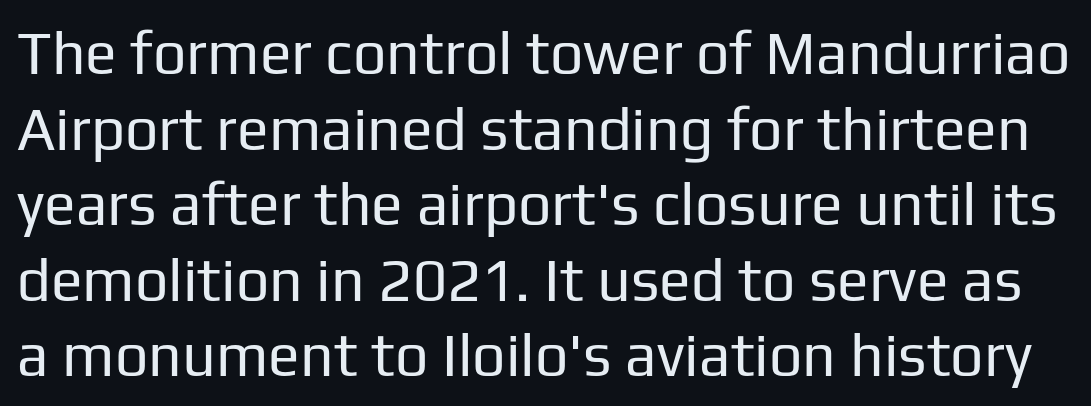
The image shows 59 px regular-weight sans-serif type, upright; set normal line spacing (1.28x), normal letter spacing, not underlined; low stroke contrast and a medium x-height.
